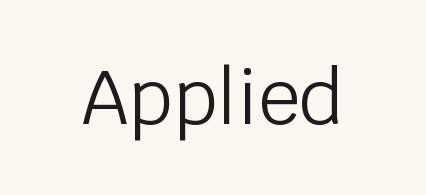
{"serif": "no", "italic": "no", "bold": "no", "weight": "light", "width": "normal", "stroke_contrast": "low", "x_height": "large", "monospaced": "no", "underline": "no", "letter_spacing": "normal", "letter_spacing_em": 0.0, "glyph_px": 74}
